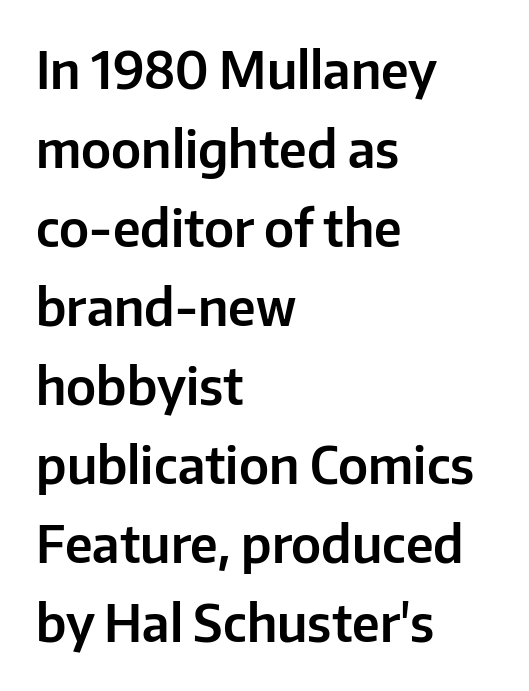
The image shows 51 px sans-serif type, upright; set left-aligned, normal line spacing (1.55x), normal letter spacing, not underlined; low stroke contrast and a medium x-height.
